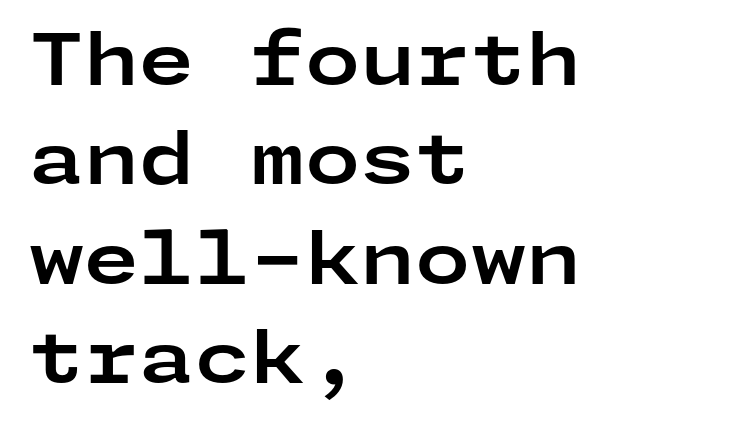
The strokes are fattened all the way to bold. These lines are composed in type without serifs. The string is rendered with underlining switched off. The letters sit at their default tracking, neither squeezed nor spread. Each new line begins a customary step beneath the previous one.
